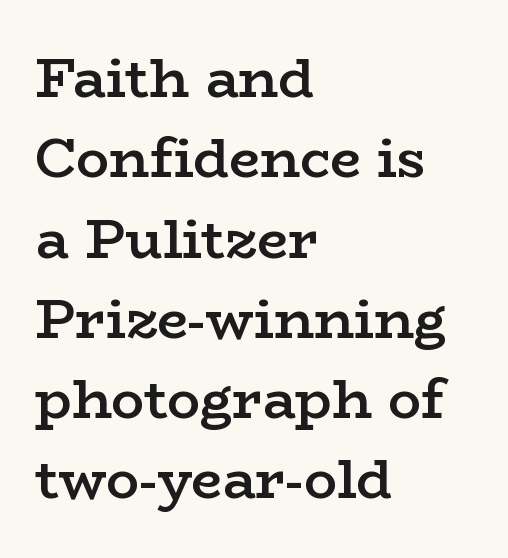
Q: Is the text bold? A: Semi-bold.
Q: Is the text italic (slanted)? A: No, it is upright.
Q: Is the typeface a serif or a sans-serif typeface? A: Serif.
Q: Is the text underlined? A: No.
Q: How is the paragraph aligned? A: Left-aligned.
Q: Is the spacing between letters normal or unusually wide? A: Normal.
Q: Is the spacing between lines tight, normal or loose? A: Normal.
Q: Width (condensed, normal, or wide)? A: Wide.
Q: Stroke contrast? A: Low.
Q: x-height? A: Medium.
Q: Monospaced? A: No.
